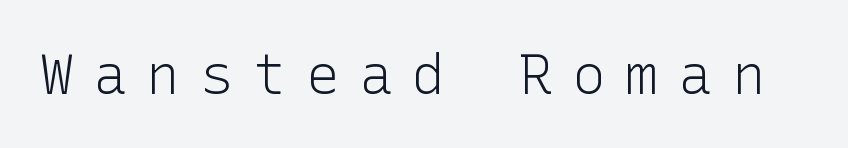
Check under the words: just untouched page. Vertical stems look standard width or narrower in stroke. The letterforms stand isolated, each surrounded by extra space. The specimen reads as upright at a glance. This is sans-serif lettering, the kind often seen on screens and signage.
